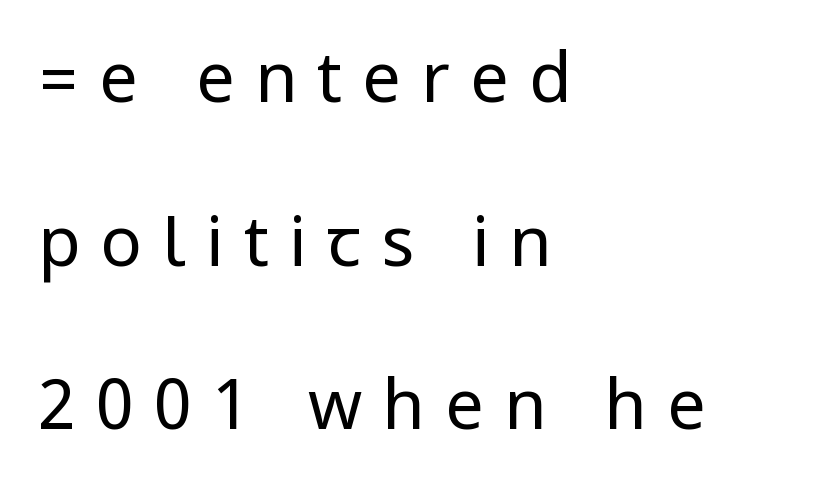
Short and long lines alike share a common starting point at left. Nobody drew a line under any word here. The horizontal fit of the characters is loose and conspicuously gappy. Unlike a traditional serif, this face leaves its strokes unadorned.
